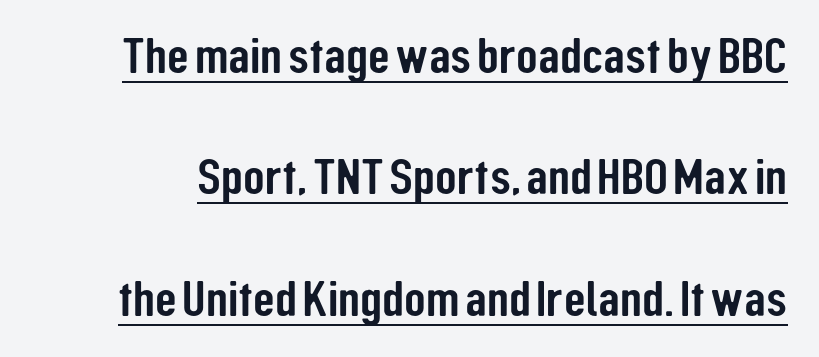
{"serif": "no", "italic": "no", "width": "condensed", "stroke_contrast": "low", "x_height": "medium", "monospaced": "no", "underline": "yes", "line_spacing": "loose", "line_spacing_ratio": 2.43, "letter_spacing": "normal", "letter_spacing_em": 0.0, "glyph_px": 50}
